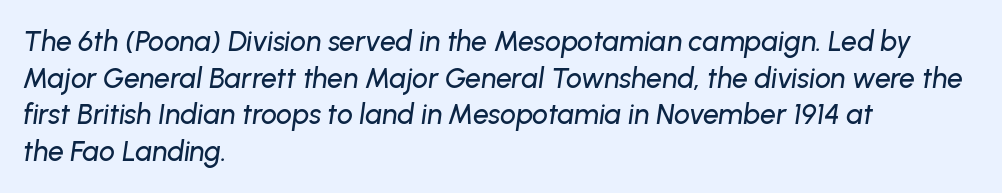
Q: Is the text italic (slanted)? A: Yes, it leans right by about 8 degrees.
Q: Is the text underlined? A: No.
Q: How is the paragraph aligned? A: Left-aligned.
Q: Is the spacing between letters normal or unusually wide? A: Normal.
Q: Is the spacing between lines tight, normal or loose? A: Normal.
Q: Width (condensed, normal, or wide)? A: Normal.
Q: Stroke contrast? A: Low.
Q: x-height? A: Medium.
Q: Monospaced? A: No.
